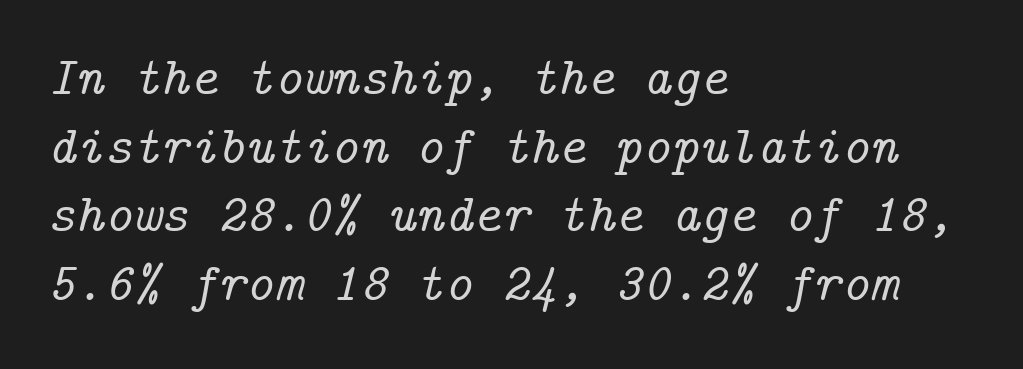
{"serif": "yes", "italic": "yes", "lean": "right", "slant_degrees": 14, "width": "normal", "stroke_contrast": "low", "x_height": "medium", "underline": "no", "align": "left", "line_spacing": "normal", "line_spacing_ratio": 1.27, "letter_spacing": "normal", "letter_spacing_em": 0.0, "glyph_px": 54}
